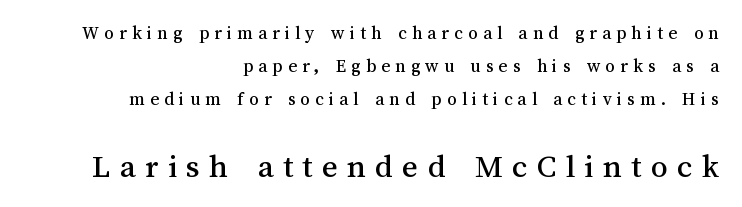
The image shows 34 px text type, upright; set right-aligned, line spacing 1.73x, unusually wide letter spacing (+0.27 em), not underlined; the second (bottom) block is 1.79x larger; medium stroke contrast and a medium x-height.
